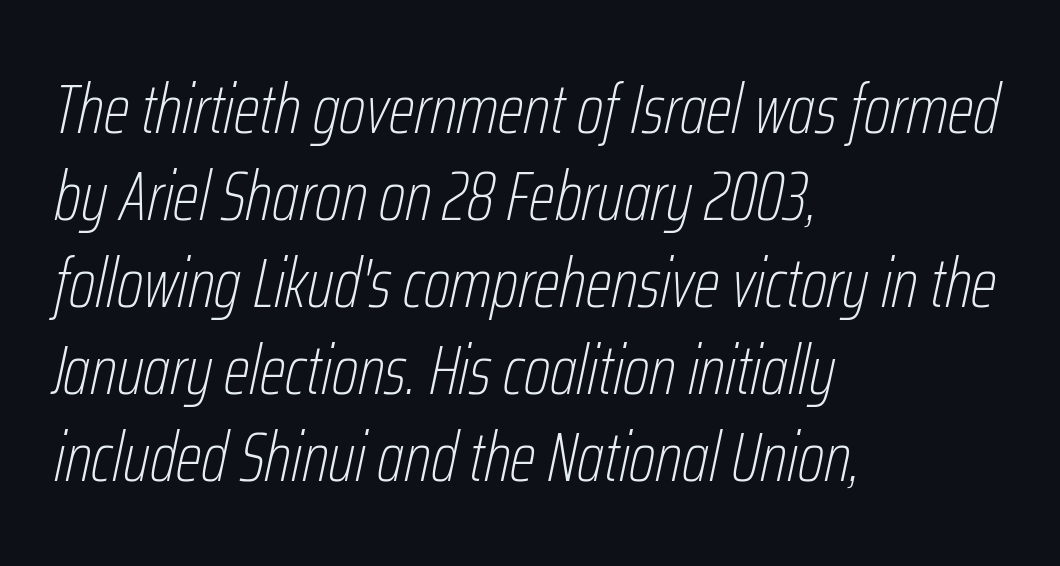
Q: Is the text bold? A: No.
Q: Is the text italic (slanted)? A: Yes, it leans right by about 12 degrees.
Q: Is the text underlined? A: No.
Q: How is the paragraph aligned? A: Left-aligned.
Q: Is the spacing between letters normal or unusually wide? A: Normal.
Q: Is the spacing between lines tight, normal or loose? A: Normal.
Q: Width (condensed, normal, or wide)? A: Condensed.
Q: Stroke contrast? A: Low.
Q: x-height? A: Medium.
Q: Monospaced? A: No.
